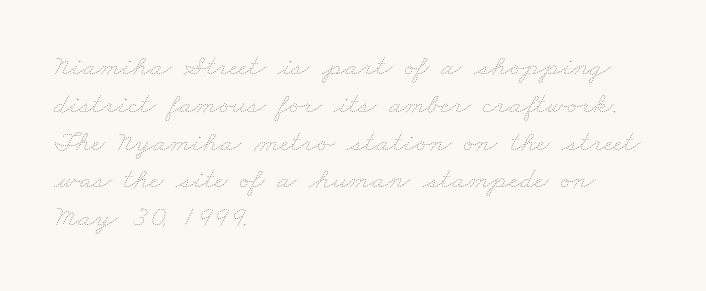
Each line starts at the same left margin while the right side varies. Leading matches the norm, producing a regular column. The zone under the glyphs is completely vacant. On a weight scale, this lands at 450 or below.
